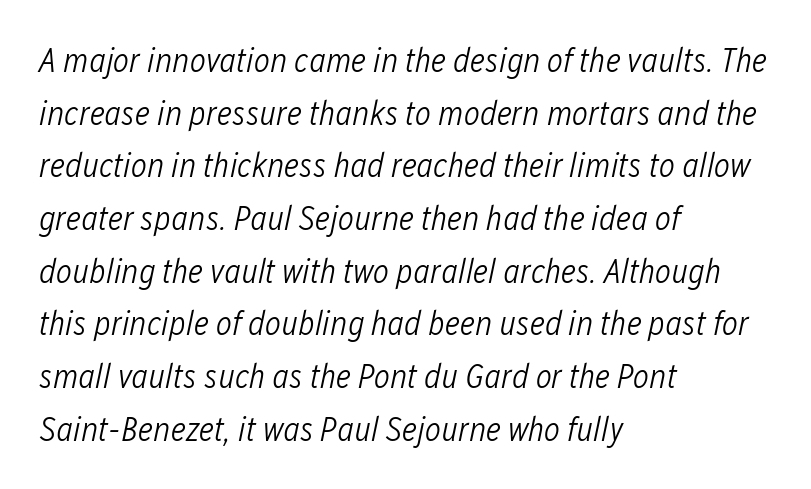
This reads as an unemphasized weight, regular at the heaviest. Letter spacing: default. Compared with ordinary roman type, these characters are visibly tilted. The space beneath each line is pristine and unruled. These lines stack with their left ends in a neat column.
